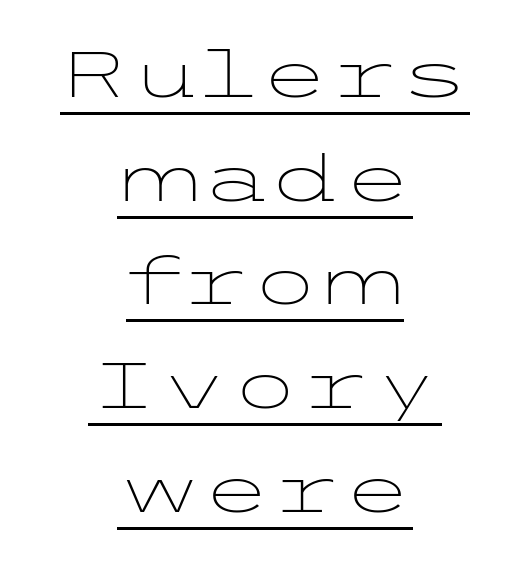
Q: Is the text bold? A: No.
Q: Is the text italic (slanted)? A: No, it is upright.
Q: Is the typeface a serif or a sans-serif typeface? A: Sans-serif.
Q: Is the text underlined? A: Yes.
Q: How is the paragraph aligned? A: Centered.
Q: Is the spacing between letters normal or unusually wide? A: Normal.
Q: Is the spacing between lines tight, normal or loose? A: Normal.
Q: Width (condensed, normal, or wide)? A: Wide.
Q: Stroke contrast? A: Low.
Q: x-height? A: Medium.
